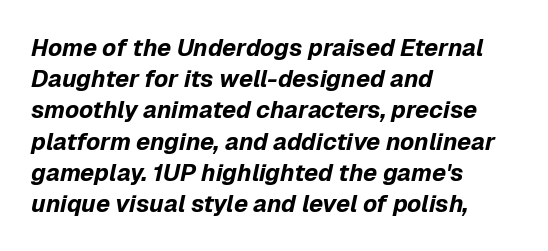
The image shows 24 px bold type, italic (leaning right); set left-aligned, normal line spacing (1.3x), normal letter spacing, not underlined.
